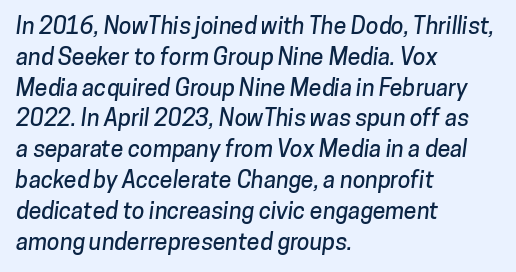
{"underline": "no", "align": "left", "line_spacing": "normal", "line_spacing_ratio": 1.34, "letter_spacing": "normal", "letter_spacing_em": 0.0, "glyph_px": 23}
